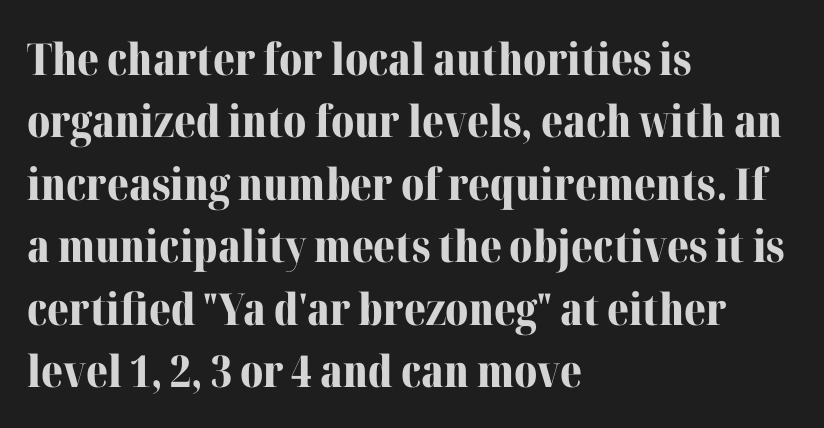
The image shows 44 px bold serif type, upright; set left-aligned, normal line spacing (1.42x), normal letter spacing, not underlined; medium stroke contrast and a medium x-height.
